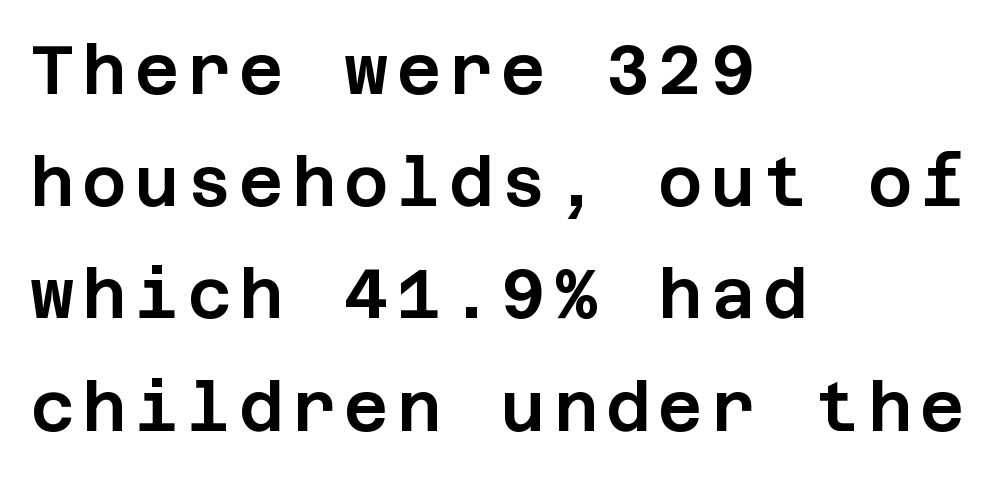
{"serif": "no", "italic": "no", "width": "normal", "stroke_contrast": "low", "x_height": "large", "underline": "no", "align": "left", "line_spacing": "normal", "line_spacing_ratio": 1.65, "glyph_px": 68}
